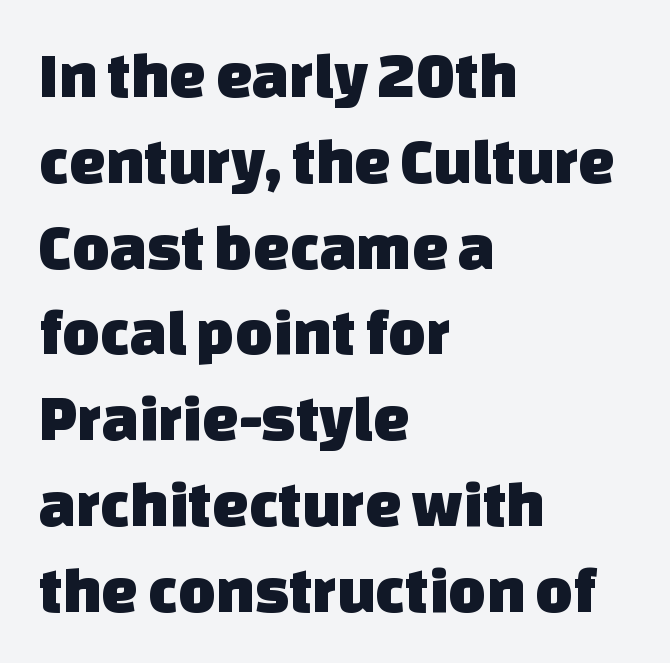
{"serif": "no", "width": "normal", "stroke_contrast": "low", "x_height": "large", "monospaced": "no", "underline": "no", "align": "left", "line_spacing": "normal", "line_spacing_ratio": 1.32, "letter_spacing": "normal", "letter_spacing_em": 0.0, "glyph_px": 65}
